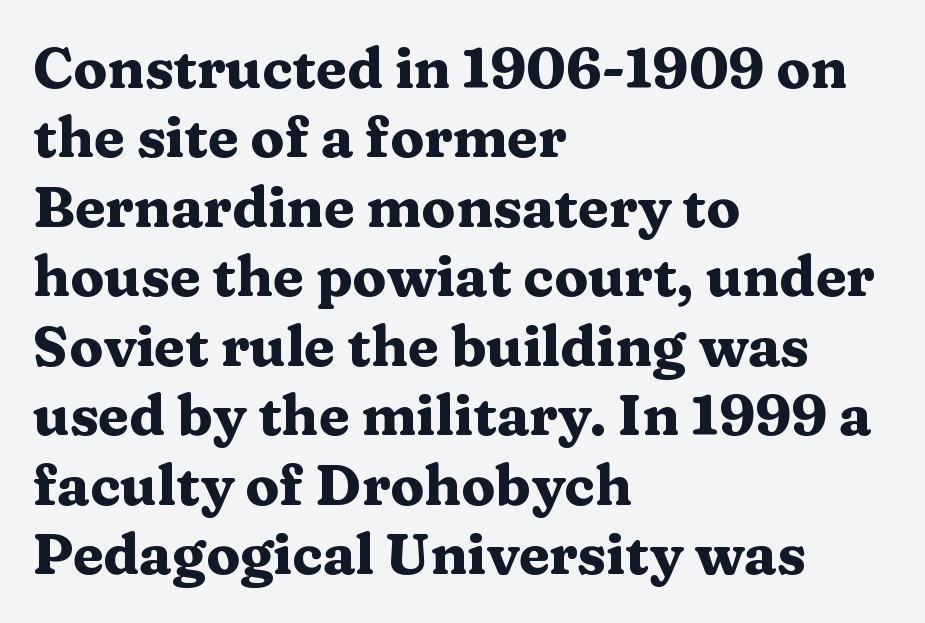
The image shows 56 px heavy, wide serif type, upright; set left-aligned, line spacing 1.24x, normal letter spacing, not underlined; medium stroke contrast and a medium x-height.
